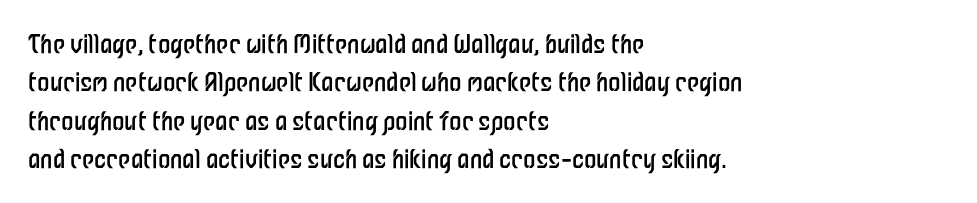
Q: Is the text bold? A: No.
Q: Is the text italic (slanted)? A: No, it is upright.
Q: Is the text underlined? A: No.
Q: How is the paragraph aligned? A: Left-aligned.
Q: Is the spacing between letters normal or unusually wide? A: Normal.
Q: Is the spacing between lines tight, normal or loose? A: Normal.
